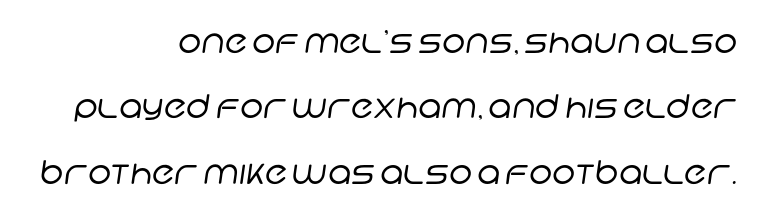
{"serif": "no", "bold": "no", "weight": "regular", "width": "normal", "stroke_contrast": "low", "x_height": "large", "monospaced": "no", "underline": "no", "align": "right", "line_spacing": "loose", "line_spacing_ratio": 1.98, "letter_spacing": "normal", "letter_spacing_em": 0.0, "glyph_px": 33}
